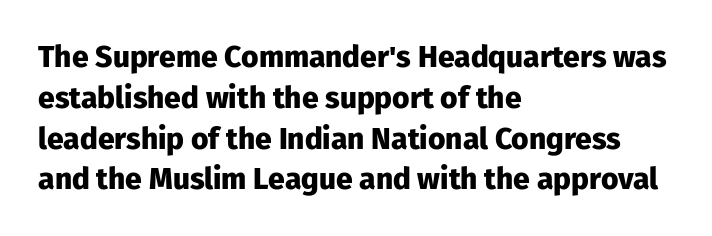
The image shows 30 px heavy sans-serif type, upright; set left-aligned, normal line spacing (1.36x), normal letter spacing, not underlined; low stroke contrast and a medium x-height.
